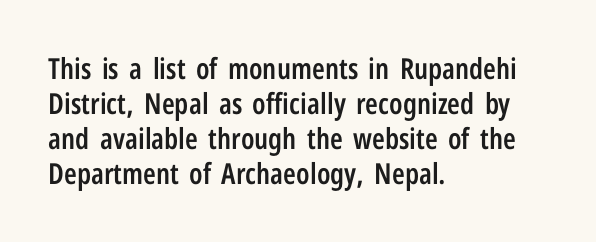
Q: Is the text bold? A: Semi-bold.
Q: Is the text italic (slanted)? A: No, it is upright.
Q: Is the typeface a serif or a sans-serif typeface? A: Sans-serif.
Q: Is the text underlined? A: No.
Q: How is the paragraph aligned? A: Left-aligned.
Q: Is the spacing between letters normal or unusually wide? A: Normal.
Q: Width (condensed, normal, or wide)? A: Condensed.
Q: Stroke contrast? A: Low.
Q: x-height? A: Medium.
Q: Monospaced? A: No.
